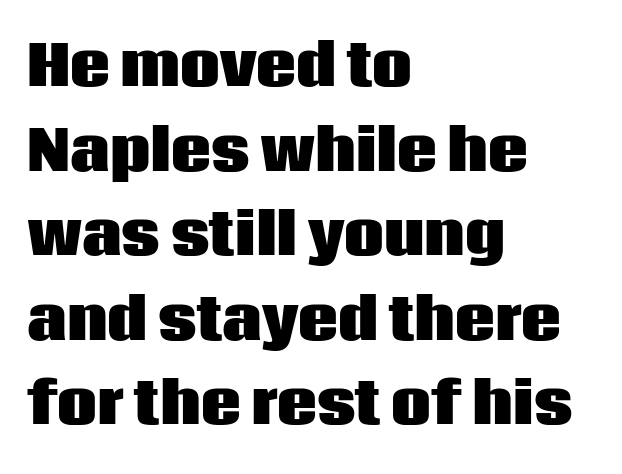
A clean baseline with only descenders dipping below it. Leading matches the norm, producing a regular column. The glyphs have the mass of a bold cut. The letters stand upright; this is a roman face. No extra tracking has been applied to these lines.
